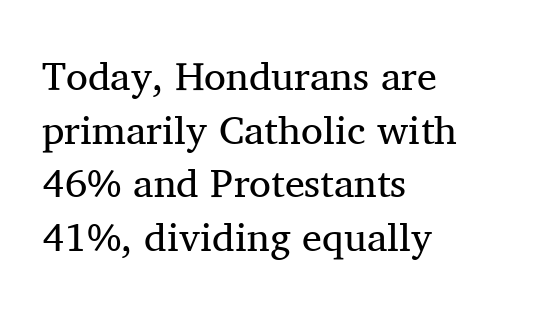
{"serif": "yes", "italic": "no", "bold": "no", "weight": "regular", "width": "normal", "stroke_contrast": "medium", "x_height": "medium", "monospaced": "no", "underline": "no", "align": "left", "line_spacing": "normal", "line_spacing_ratio": 1.34, "letter_spacing": "normal", "letter_spacing_em": 0.0, "glyph_px": 40}
